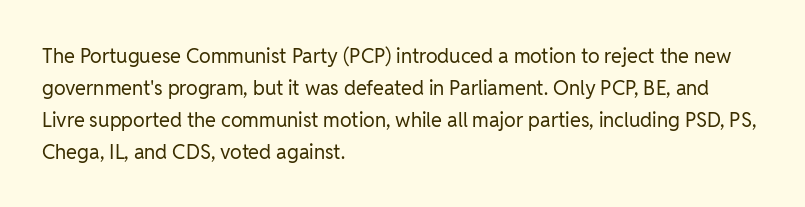
{"italic": "no", "bold": "no", "underline": "no", "align": "left", "line_spacing": "normal", "line_spacing_ratio": 1.6, "letter_spacing": "normal", "letter_spacing_em": 0.0, "glyph_px": 20}
